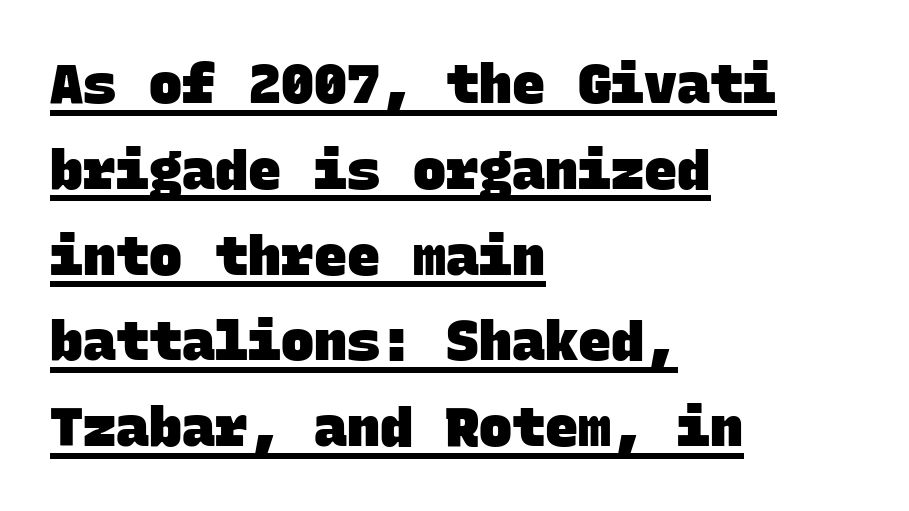
If you drew a ruler down the left edge, every line would touch it. The typeface chosen for these lines omits serifs. The passage shown is underscored from start to finish. Think of a typewriter: that constant character pitch is what you see here. Each new line begins a customary step beneath the previous one.
